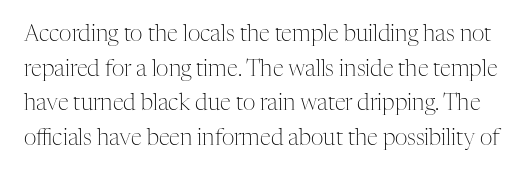
Q: Is the text bold? A: No.
Q: Is the text italic (slanted)? A: No, it is upright.
Q: Is the text underlined? A: No.
Q: Is the spacing between letters normal or unusually wide? A: Normal.
Q: Is the spacing between lines tight, normal or loose? A: Normal.
